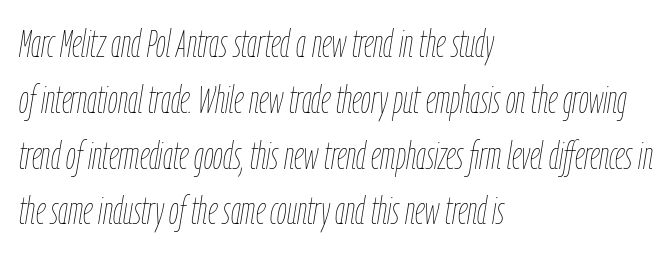
{"italic": "yes", "lean": "right", "slant_degrees": 9, "bold": "no", "weight": "thin", "width": "condensed", "stroke_contrast": "low", "x_height": "medium", "monospaced": "no", "underline": "no", "align": "left", "line_spacing": "normal", "line_spacing_ratio": 1.43, "letter_spacing": "normal", "letter_spacing_em": 0.0, "glyph_px": 39}
